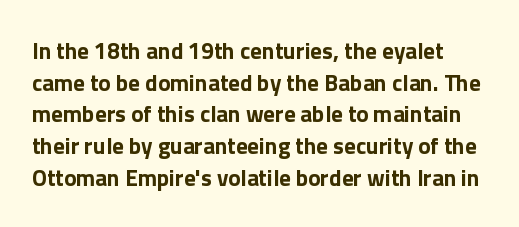
Does extra space separate the letters? No, they use regular spacing. Rows of type keep a routine distance in the vertical direction. Only glyphs here, with clear space below each row. The lettering stays uniformly vertical, giving the passage a roman look.
